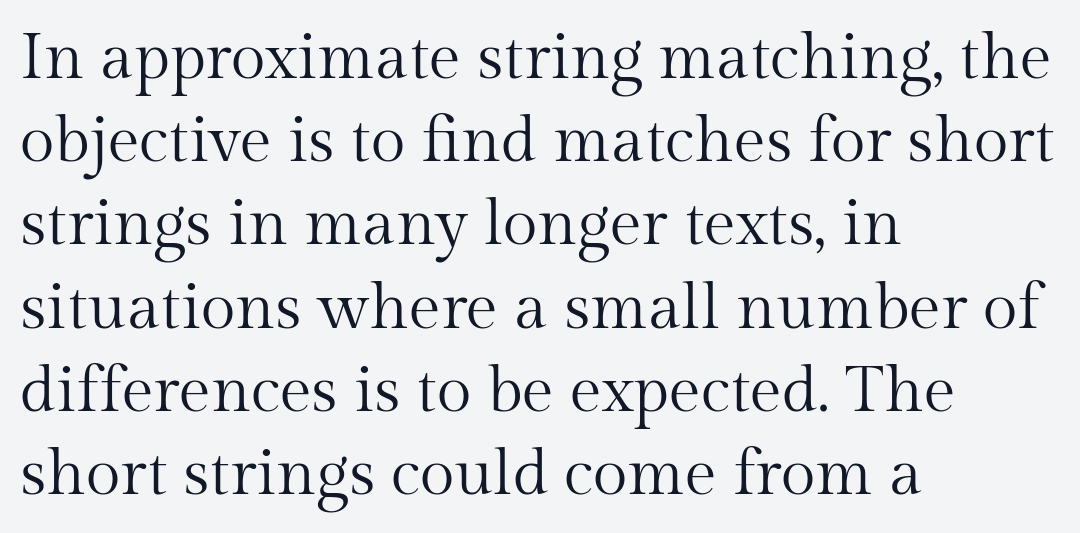
The image shows 64 px regular-weight serif type, upright; set left-aligned, normal line spacing (1.3x), normal letter spacing, not underlined; medium stroke contrast and a medium x-height.
